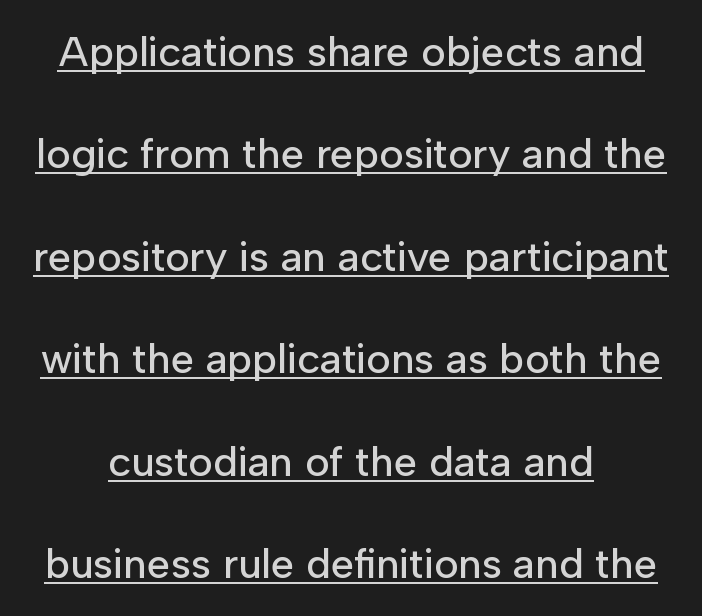
The image shows 42 px sans-serif type, upright; set loose line spacing (2.44x), normal letter spacing, underlined; low stroke contrast and a medium x-height.
